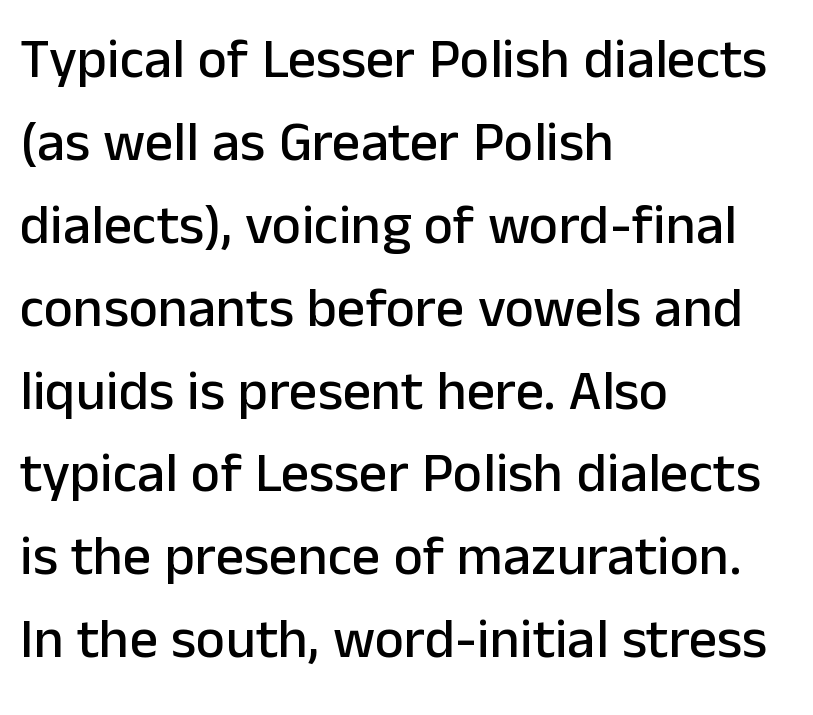
The baseline area is clear. Standard letterfit; no display-style spreading of the glyphs. In terms of letterform style, serifs are entirely absent. The line-height multiplier appears to be the usual default. Italic: no, the glyphs are upright roman.
